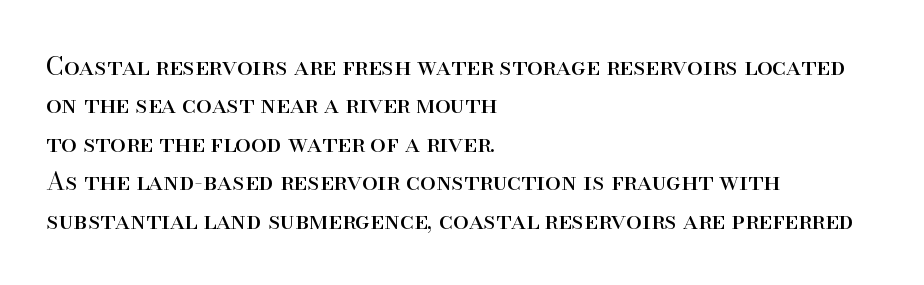
Q: Is the text bold? A: No.
Q: Is the text italic (slanted)? A: No, it is upright.
Q: Is the text underlined? A: No.
Q: How is the paragraph aligned? A: Left-aligned.
Q: Is the spacing between letters normal or unusually wide? A: Normal.
Q: Is the spacing between lines tight, normal or loose? A: Normal.
